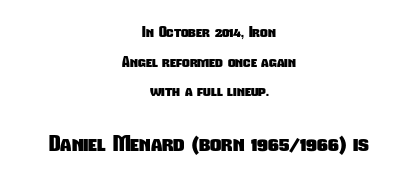
Q: Is the text bold? A: Yes.
Q: Is the text underlined? A: No.
Q: How is the paragraph aligned? A: Centered.
Q: Is the spacing between letters normal or unusually wide? A: Normal.
Q: Is the spacing between lines tight, normal or loose? A: Loose.
Q: Which block of text is set in a larger size, the first (top) or the second (bottom)? A: The second (bottom) one.
